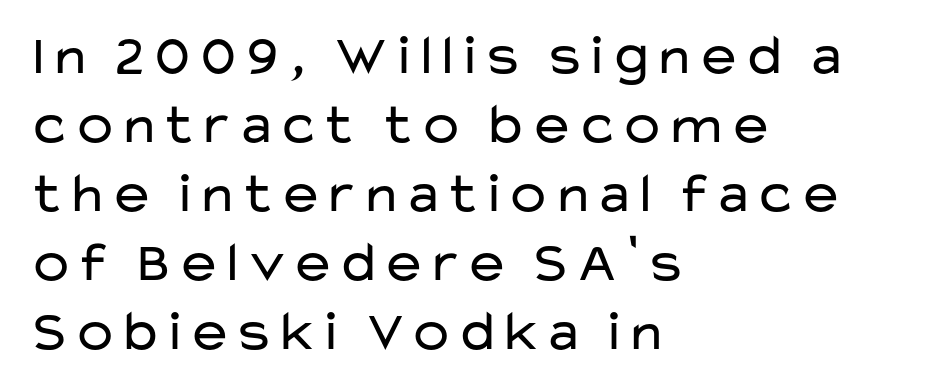
{"serif": "no", "italic": "no", "bold": "no", "weight": "regular", "width": "wide", "stroke_contrast": "low", "x_height": "medium", "monospaced": "no", "underline": "no", "align": "left", "line_spacing_ratio": 1.21, "letter_spacing": "normal", "letter_spacing_em": 0.0, "glyph_px": 57}
